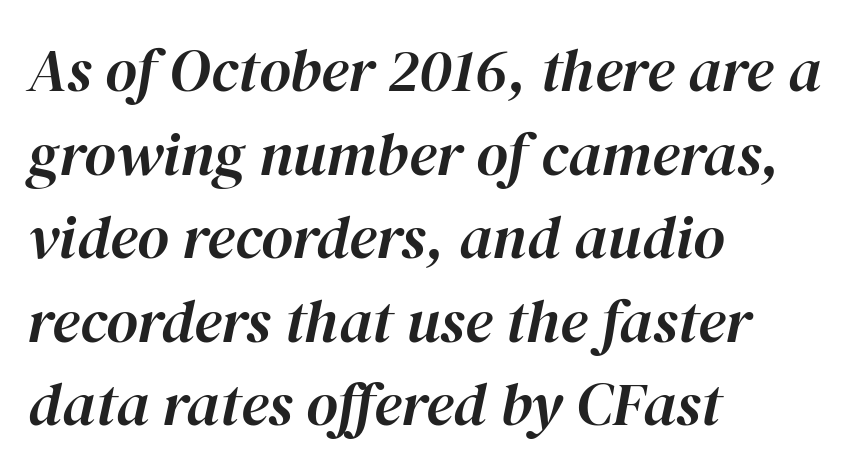
Short and long lines alike share a common starting point at left. In terms of letterspacing, this is plain default setting. The line-height multiplier appears to be the usual default. The glyphs look as if they've been sheared to an angle.
